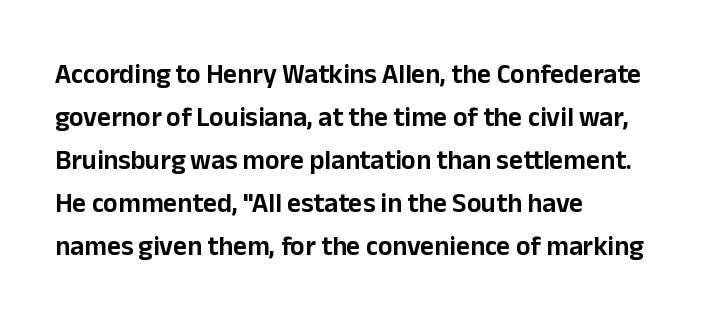
Q: Is the text italic (slanted)? A: No, it is upright.
Q: Is the text underlined? A: No.
Q: How is the paragraph aligned? A: Left-aligned.
Q: Is the spacing between letters normal or unusually wide? A: Normal.
Q: Is the spacing between lines tight, normal or loose? A: Normal.
